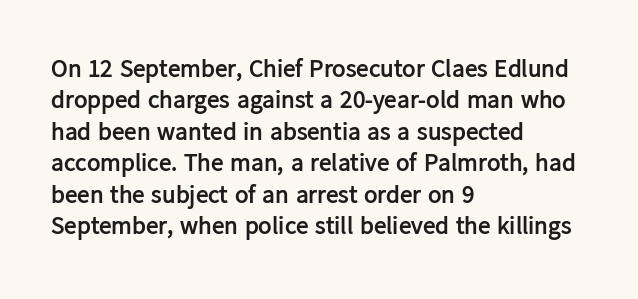
Q: Is the text bold? A: Yes.
Q: Is the text italic (slanted)? A: No, it is upright.
Q: Is the text underlined? A: No.
Q: How is the paragraph aligned? A: Left-aligned.
Q: Is the spacing between letters normal or unusually wide? A: Normal.
Q: Is the spacing between lines tight, normal or loose? A: Normal.
